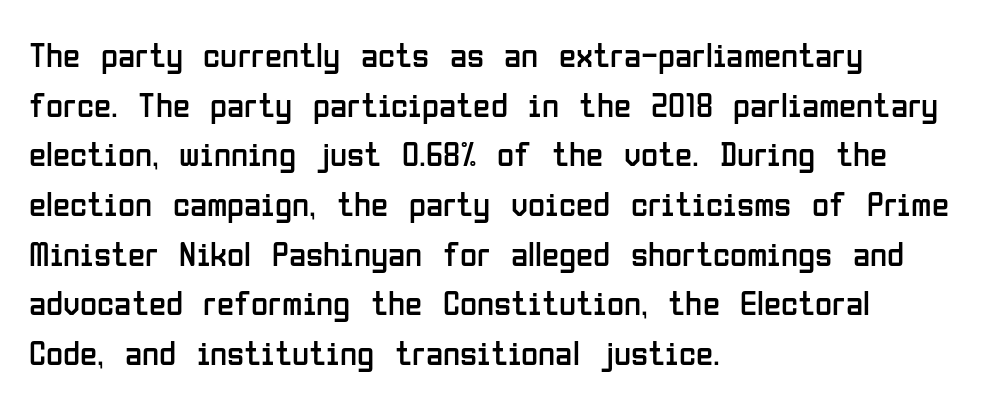
Q: Is the text bold? A: No.
Q: Is the text italic (slanted)? A: No, it is upright.
Q: Is the typeface a serif or a sans-serif typeface? A: Sans-serif.
Q: Is the text underlined? A: No.
Q: How is the paragraph aligned? A: Left-aligned.
Q: Is the spacing between letters normal or unusually wide? A: Normal.
Q: Is the spacing between lines tight, normal or loose? A: Normal.
Q: Width (condensed, normal, or wide)? A: Condensed.
Q: Stroke contrast? A: Low.
Q: x-height? A: Medium.
Q: Monospaced? A: No.
